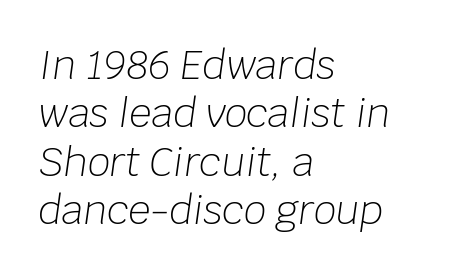
The gap between lines stays unmarked. Stems and bowls with no extra thickness — not bold. Look at the tracking — it's just the regular setting, nothing added. The compositor pushed each line to the left boundary. Think of a printed novel: that variable character pitch is what you see here.
